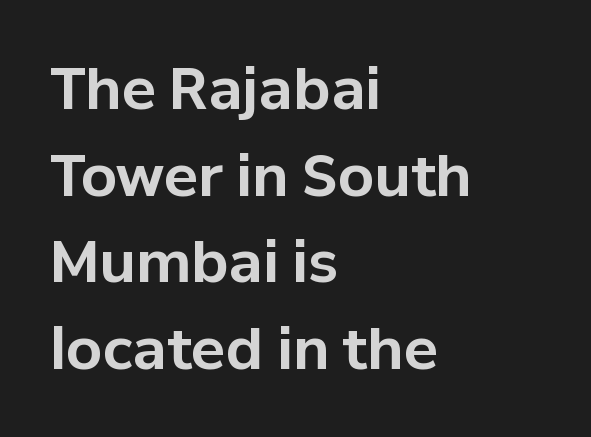
The image shows 57 px bold sans-serif type, upright; set left-aligned, normal line spacing (1.52x), normal letter spacing, not underlined; low stroke contrast and a medium x-height.
